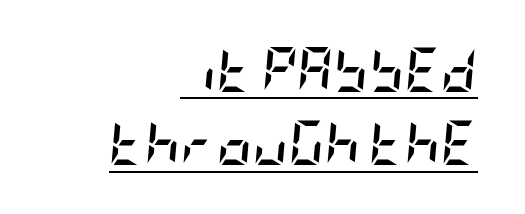
The rendering anchors every line to the right-hand side. The letters sit at their default tracking, neither squeezed nor spread. Descenders here cross a horizontal rule under the line. The specimen reads as italic at a glance. Summary of weight: heavy, a full bold. Horizontal bands of white between lines are of average thickness.
